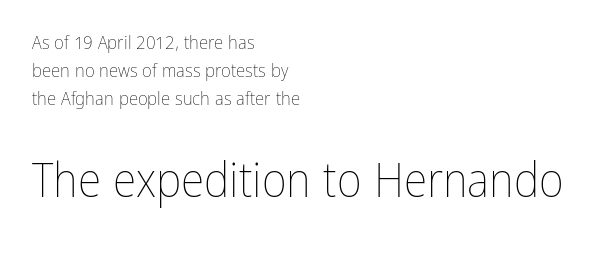
Spacing verdict: proportional, widths tailored to each character. Stroke thickness stays within the range of a standard reading face or lighter. Leading matches the norm, producing a regular column. Which chunk is bigger? The second one — the bottom block dwarfs the top.
